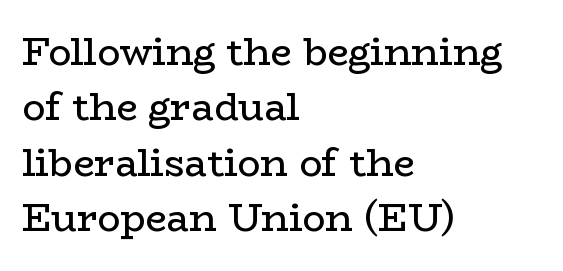
{"serif": "yes", "italic": "no", "bold": "no", "weight": "regular", "width": "wide", "stroke_contrast": "low", "x_height": "medium", "monospaced": "no", "underline": "no", "align": "left", "line_spacing": "normal", "line_spacing_ratio": 1.46, "letter_spacing": "normal", "letter_spacing_em": 0.0, "glyph_px": 38}
